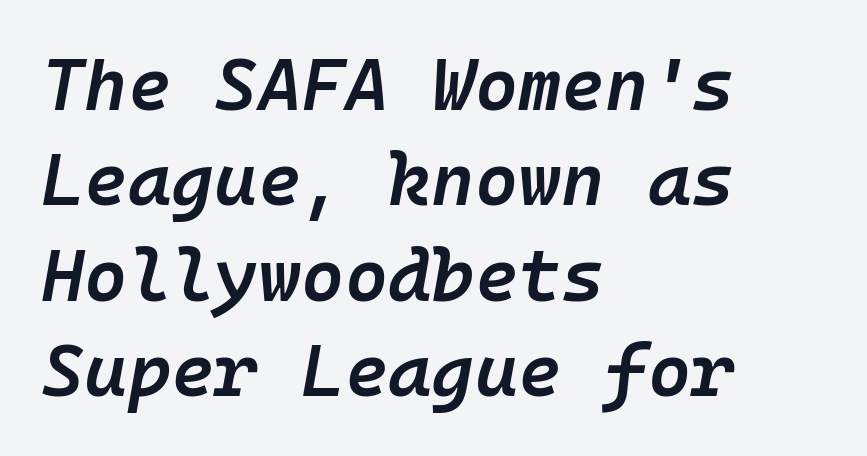
The image shows 74 px semibold type, italic (leaning right), monospaced; set left-aligned, normal line spacing (1.29x), normal letter spacing, not underlined; low stroke contrast and a medium x-height.
